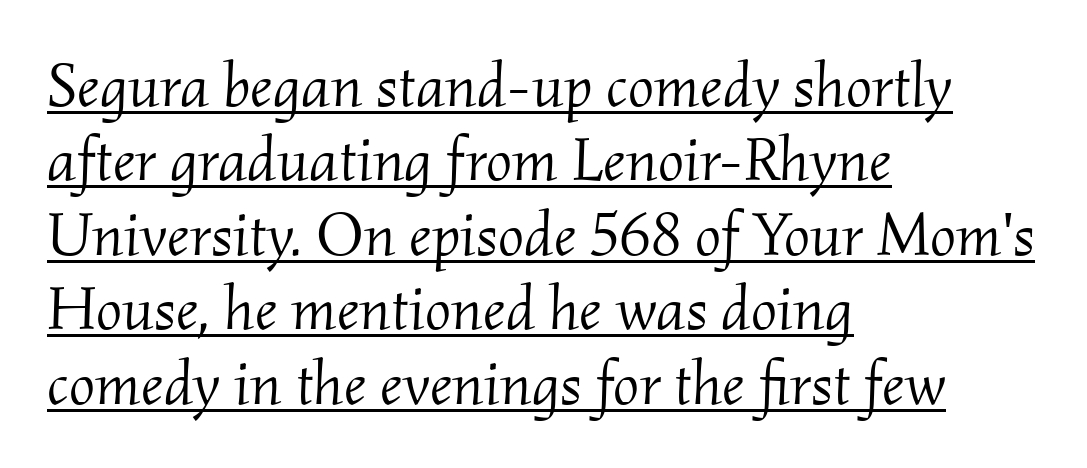
The rendering keeps characters at their native spacing. Summary of weight: not heavy and not bold. These lines stack with their left ends in a neat column. The font's italic variant was chosen for this text.
